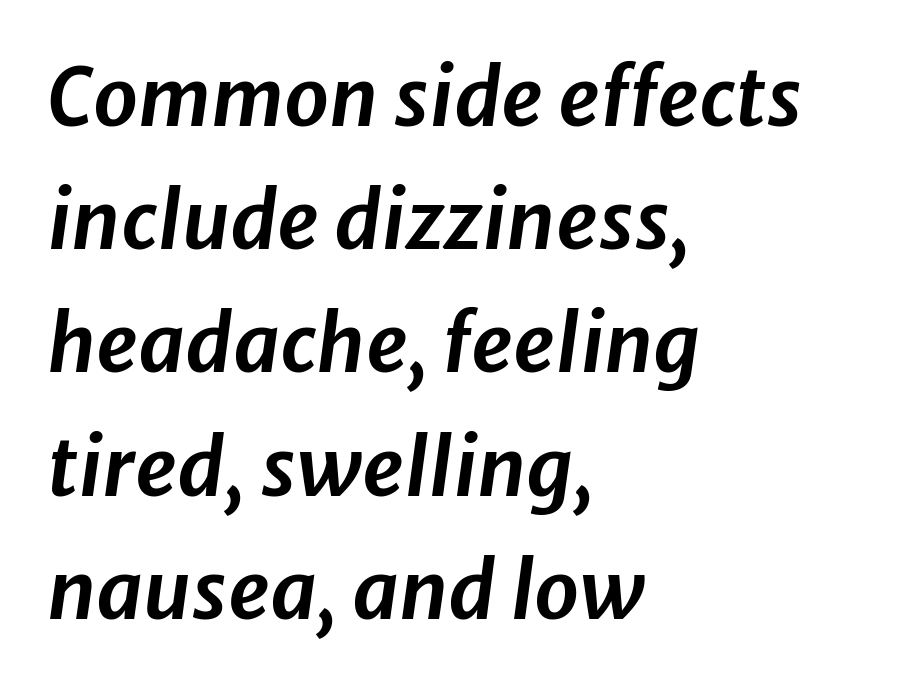
{"italic": "yes", "lean": "right", "slant_degrees": 8, "width": "normal", "stroke_contrast": "low", "x_height": "medium", "monospaced": "no", "underline": "no", "align": "left", "line_spacing": "normal", "line_spacing_ratio": 1.54, "letter_spacing": "normal", "letter_spacing_em": 0.0, "glyph_px": 80}
